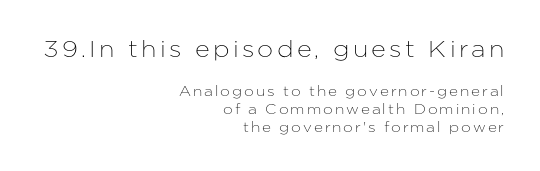
The strip under each line holds only bare page. Evenly set lines give the paragraph a standard silhouette. The typesetter chose a ragged-left arrangement here. Two sizes are in play, and the larger belongs to the first block.
